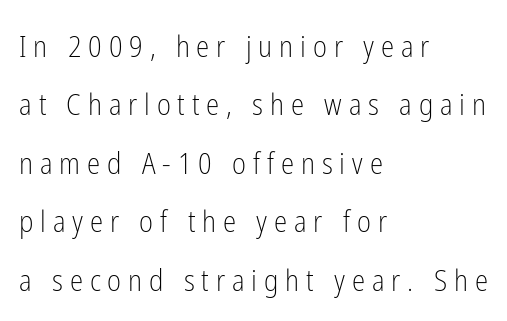
{"serif": "no", "italic": "no", "bold": "no", "weight": "light", "width": "condensed", "stroke_contrast": "low", "x_height": "medium", "monospaced": "no", "underline": "no", "align": "left", "line_spacing": "loose", "line_spacing_ratio": 1.95, "letter_spacing": "wide", "letter_spacing_em": 0.23, "glyph_px": 30}
